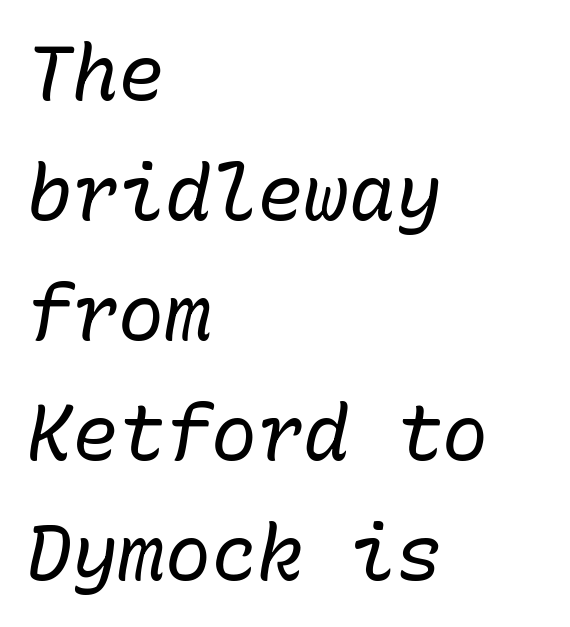
The image shows 77 px regular-weight type, italic (leaning right), monospaced; set left-aligned, normal line spacing (1.56x), normal letter spacing, not underlined; low stroke contrast and a medium x-height.
